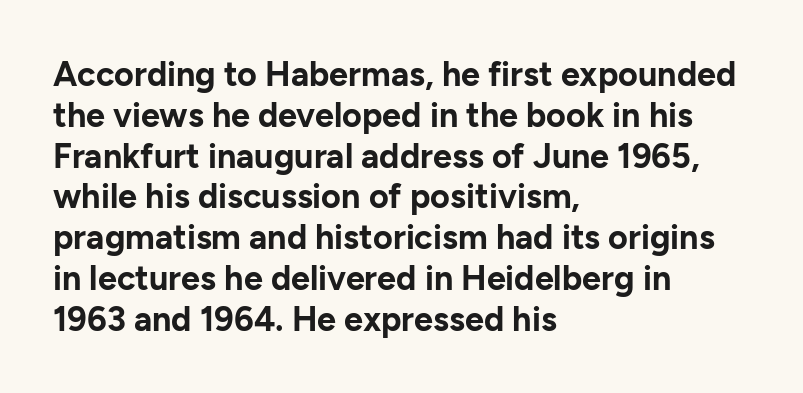
Q: Is the text bold? A: Yes.
Q: Is the text italic (slanted)? A: No, it is upright.
Q: Is the typeface a serif or a sans-serif typeface? A: Sans-serif.
Q: Is the text underlined? A: No.
Q: How is the paragraph aligned? A: Left-aligned.
Q: Is the spacing between letters normal or unusually wide? A: Normal.
Q: Width (condensed, normal, or wide)? A: Normal.
Q: Stroke contrast? A: Low.
Q: x-height? A: Medium.
Q: Monospaced? A: No.
